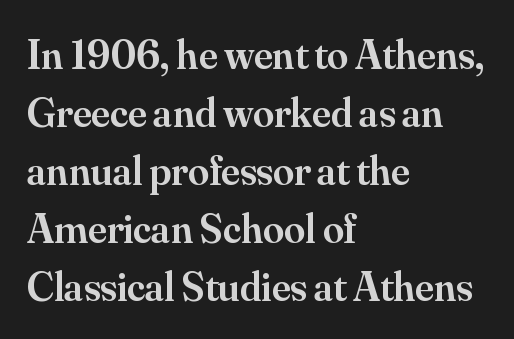
{"serif": "yes", "italic": "no", "bold": "semi", "weight": "semibold", "width": "normal", "stroke_contrast": "medium", "x_height": "small", "monospaced": "no", "underline": "no", "align": "left", "line_spacing": "normal", "line_spacing_ratio": 1.38, "letter_spacing": "normal", "letter_spacing_em": 0.0, "glyph_px": 42}
